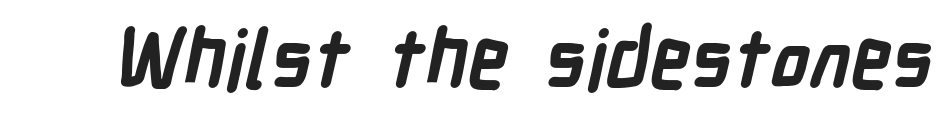
{"serif": "no", "bold": "yes", "weight": "semibold", "width": "condensed", "stroke_contrast": "low", "x_height": "medium", "monospaced": "no", "underline": "no", "letter_spacing": "normal", "letter_spacing_em": 0.0, "glyph_px": 80}
